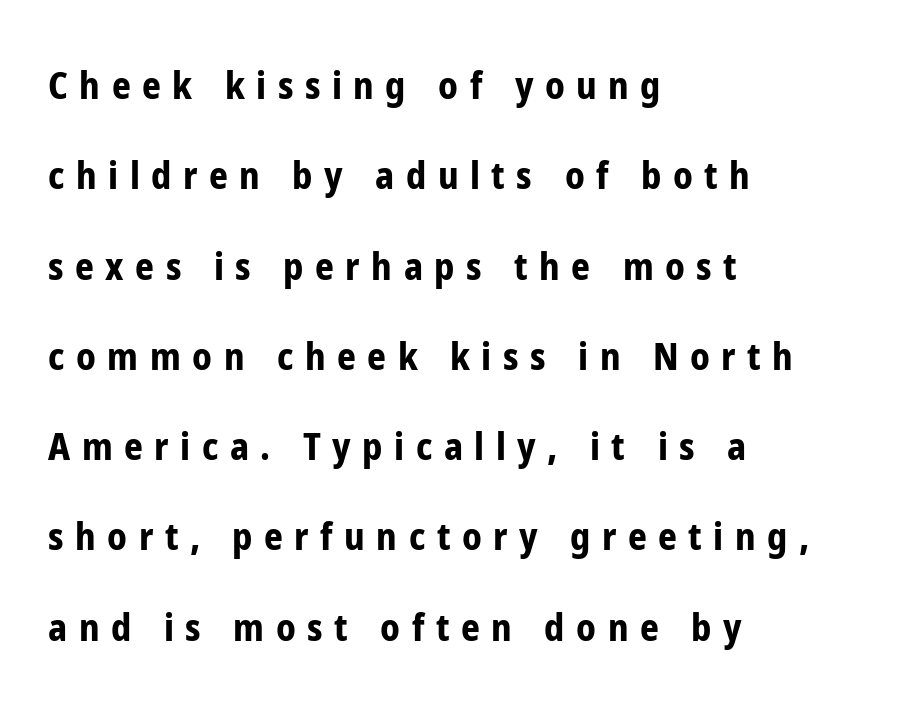
{"serif": "no", "italic": "no", "bold": "yes", "weight": "bold", "width": "condensed", "stroke_contrast": "low", "x_height": "medium", "monospaced": "no", "underline": "no", "align": "left", "line_spacing": "loose", "line_spacing_ratio": 2.44, "letter_spacing": "wide", "letter_spacing_em": 0.31, "glyph_px": 37}
